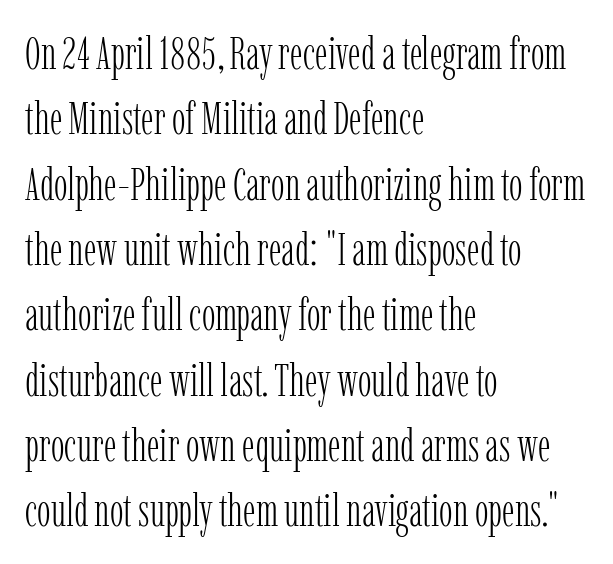
The image shows 46 px light, condensed serif type, upright; set left-aligned, normal line spacing (1.42x), normal letter spacing, not underlined; low stroke contrast and a medium x-height.
